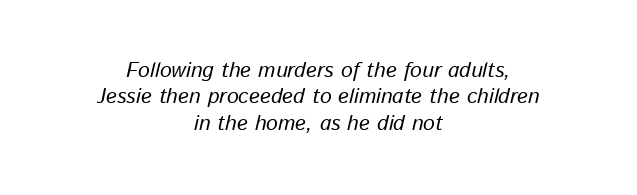
The image shows 21 px text type, italic (leaning right); set centered, normal line spacing (1.26x), normal letter spacing, not underlined.
